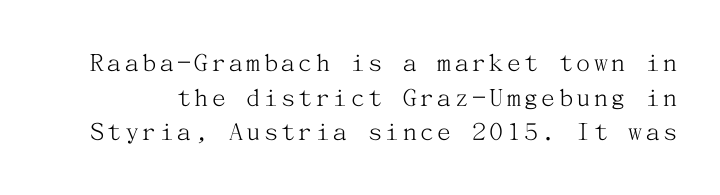
The glyphs are unaccompanied by any horizontal stroke below them. Serif or sans? Serif — the stroke terminals have little feet. Characters remain perfectly vertical along every line. Is the stroke heavy? The answer is a plain regular-or-lighter.
